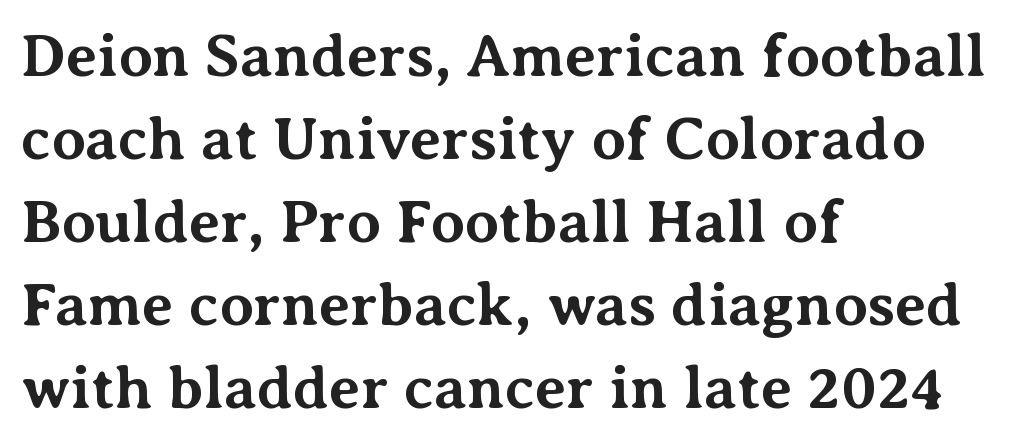
{"serif": "yes", "italic": "no", "bold": "yes", "weight": "bold", "width": "normal", "stroke_contrast": "medium", "x_height": "medium", "monospaced": "no", "underline": "no", "align": "left", "line_spacing": "normal", "line_spacing_ratio": 1.36, "letter_spacing": "normal", "letter_spacing_em": 0.0, "glyph_px": 61}
